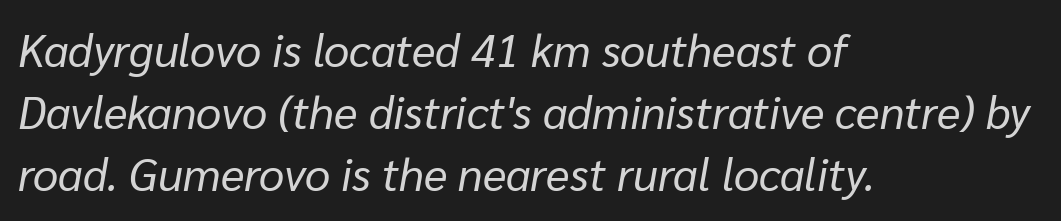
The image shows 45 px regular-weight type, italic (leaning right); set left-aligned, normal line spacing (1.38x), normal letter spacing, not underlined; low stroke contrast and a medium x-height.
